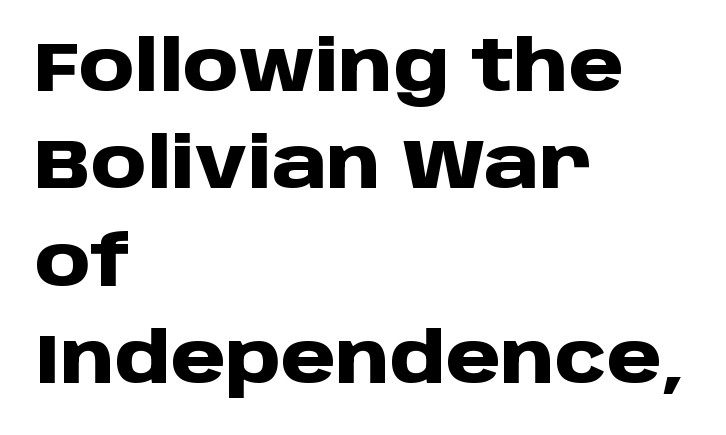
{"serif": "no", "italic": "no", "bold": "yes", "weight": "heavy", "width": "normal", "stroke_contrast": "low", "x_height": "large", "monospaced": "no", "underline": "no", "align": "left", "line_spacing": "normal", "line_spacing_ratio": 1.39, "letter_spacing": "normal", "letter_spacing_em": 0.0, "glyph_px": 70}
